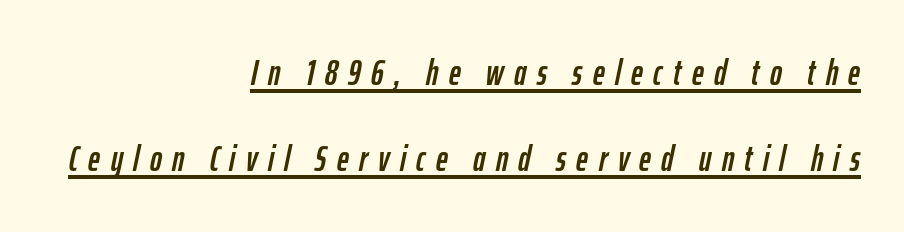
Q: Is the text italic (slanted)? A: Yes, it leans right by about 12 degrees.
Q: Is the text underlined? A: Yes.
Q: How is the paragraph aligned? A: Right-aligned.
Q: Is the spacing between letters normal or unusually wide? A: Unusually wide.
Q: Is the spacing between lines tight, normal or loose? A: Loose.
Q: Width (condensed, normal, or wide)? A: Condensed.
Q: Stroke contrast? A: Low.
Q: x-height? A: Medium.
Q: Monospaced? A: No.
